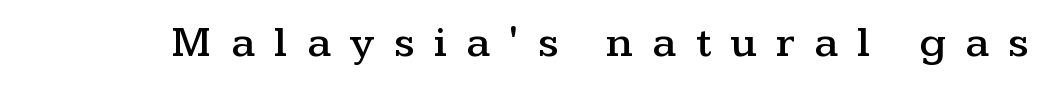
The image shows 44 px wide serif type, upright; set unusually wide letter spacing (+0.44 em), not underlined; medium stroke contrast and a medium x-height.
